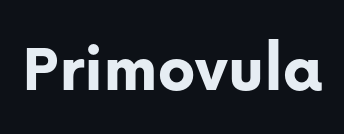
What kind of face is this? One without serifs — a sans. Standard letterfit; no display-style spreading of the glyphs. Each letter keeps its own natural width here, so spacing adapts to shape. Upright lettering throughout. Letters rest on an invisible, unmarked baseline.
